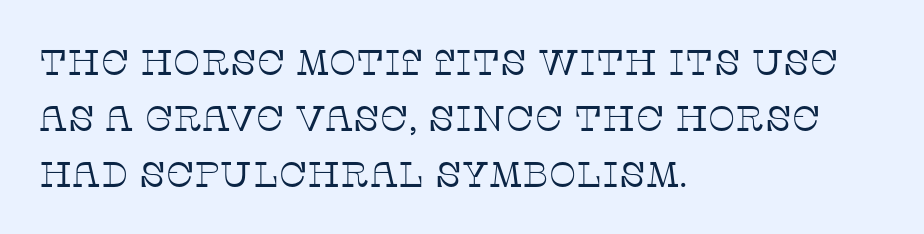
The image shows 36 px thin serif type, upright; set left-aligned, normal line spacing (1.55x), normal letter spacing, not underlined; low stroke contrast and a large x-height.
